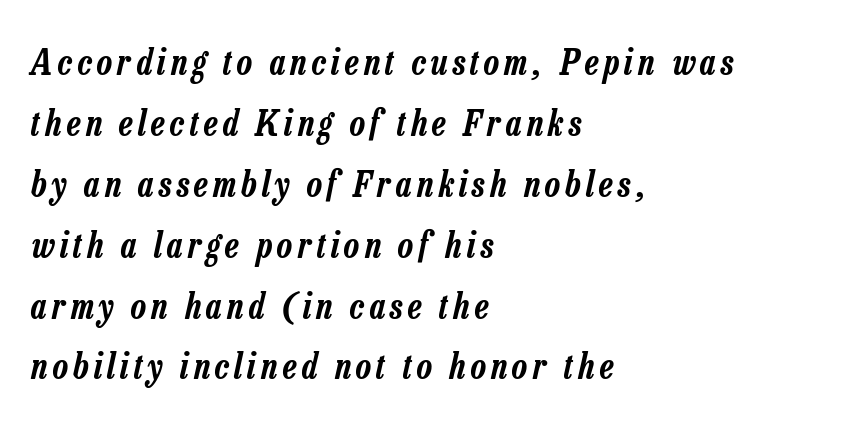
Q: Is the text italic (slanted)? A: Yes, it leans right by about 13 degrees.
Q: Is the text underlined? A: No.
Q: How is the paragraph aligned? A: Left-aligned.
Q: Width (condensed, normal, or wide)? A: Condensed.
Q: Stroke contrast? A: Low.
Q: x-height? A: Medium.
Q: Monospaced? A: No.
